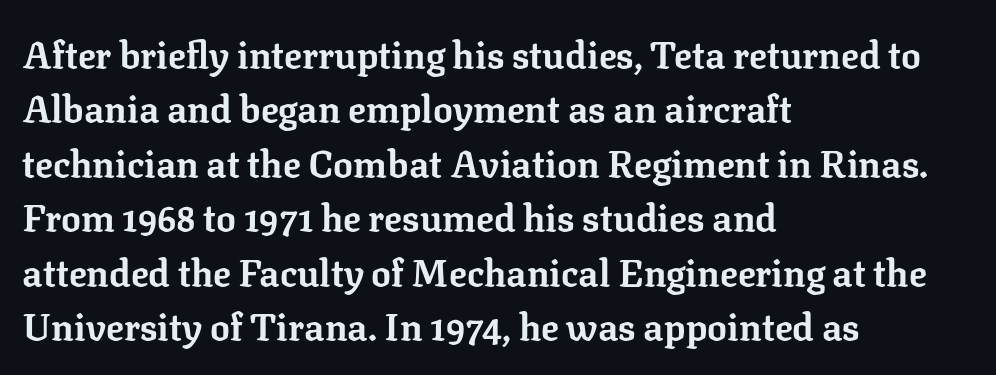
{"serif": "yes", "italic": "no", "bold": "yes", "weight": "bold", "width": "normal", "stroke_contrast": "low", "x_height": "medium", "monospaced": "no", "underline": "no", "align": "left", "line_spacing": "normal", "line_spacing_ratio": 1.47, "letter_spacing": "normal", "letter_spacing_em": 0.0, "glyph_px": 37}
